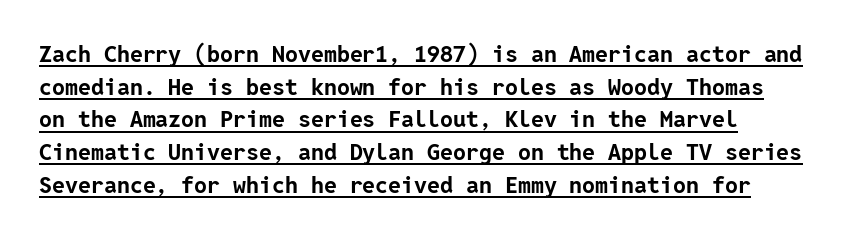
In terms of posture, this sample is upright. Summary of vertical rhythm: regular, with standard interline spacing. Quick note: underline on. Each glyph is drawn with heavy, bold strokes. Compared with typical body copy, the letter spacing here is the same.
